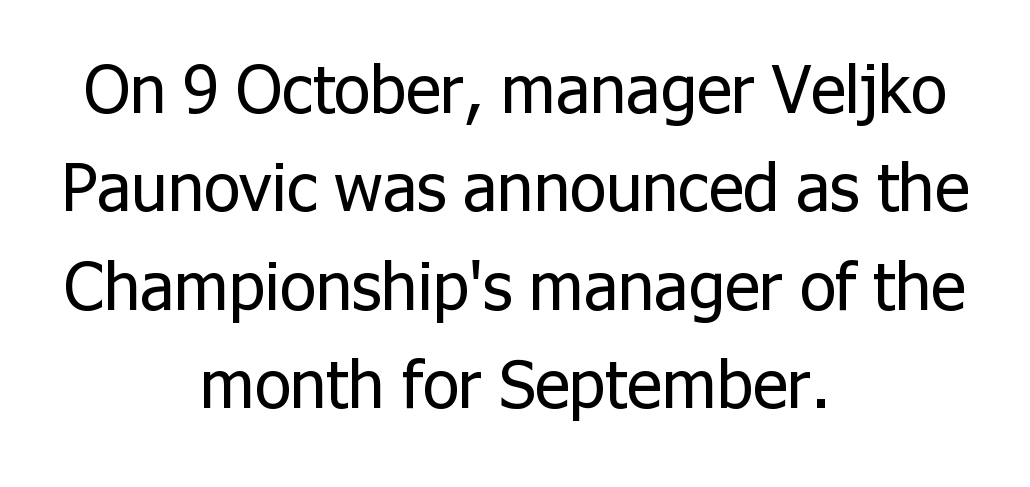
Q: Is the text bold? A: No.
Q: Is the text italic (slanted)? A: No, it is upright.
Q: Is the typeface a serif or a sans-serif typeface? A: Sans-serif.
Q: Is the text underlined? A: No.
Q: How is the paragraph aligned? A: Centered.
Q: Is the spacing between letters normal or unusually wide? A: Normal.
Q: Is the spacing between lines tight, normal or loose? A: Normal.
Q: Width (condensed, normal, or wide)? A: Normal.
Q: Stroke contrast? A: Low.
Q: x-height? A: Medium.
Q: Monospaced? A: No.
